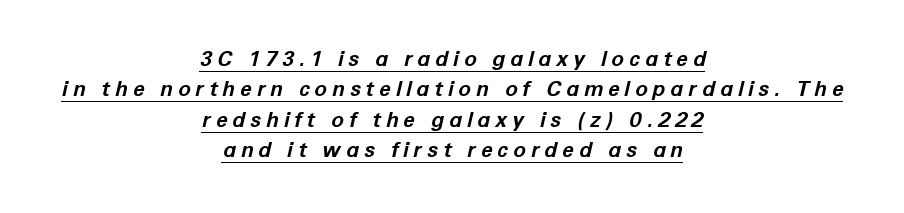
Q: Is the text bold? A: Yes.
Q: Is the text italic (slanted)? A: Yes, it leans right by about 12 degrees.
Q: Is the text underlined? A: Yes.
Q: How is the paragraph aligned? A: Centered.
Q: Is the spacing between letters normal or unusually wide? A: Unusually wide.
Q: Is the spacing between lines tight, normal or loose? A: Normal.
